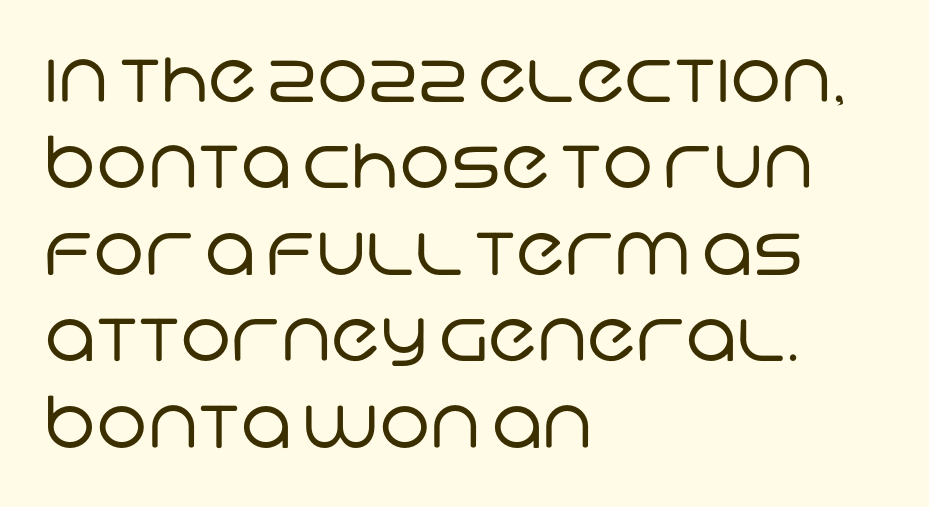
No feet cap the strokes, marking this as sans-serif type. Default kerning and tracking; the words read as compact shapes. Spacing verdict: proportional, widths tailored to each character. Line starts are locked; line ends wander.
